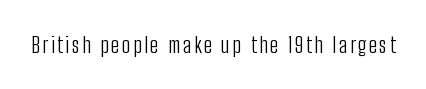
Q: Is the text bold? A: No.
Q: Is the text italic (slanted)? A: No, it is upright.
Q: Is the text underlined? A: No.
